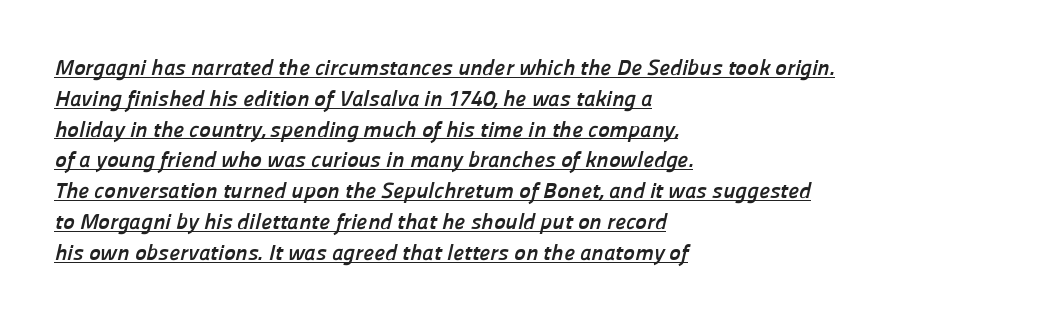
Q: Is the text bold? A: Yes.
Q: Is the text underlined? A: Yes.
Q: How is the paragraph aligned? A: Left-aligned.
Q: Is the spacing between letters normal or unusually wide? A: Normal.
Q: Is the spacing between lines tight, normal or loose? A: Normal.
